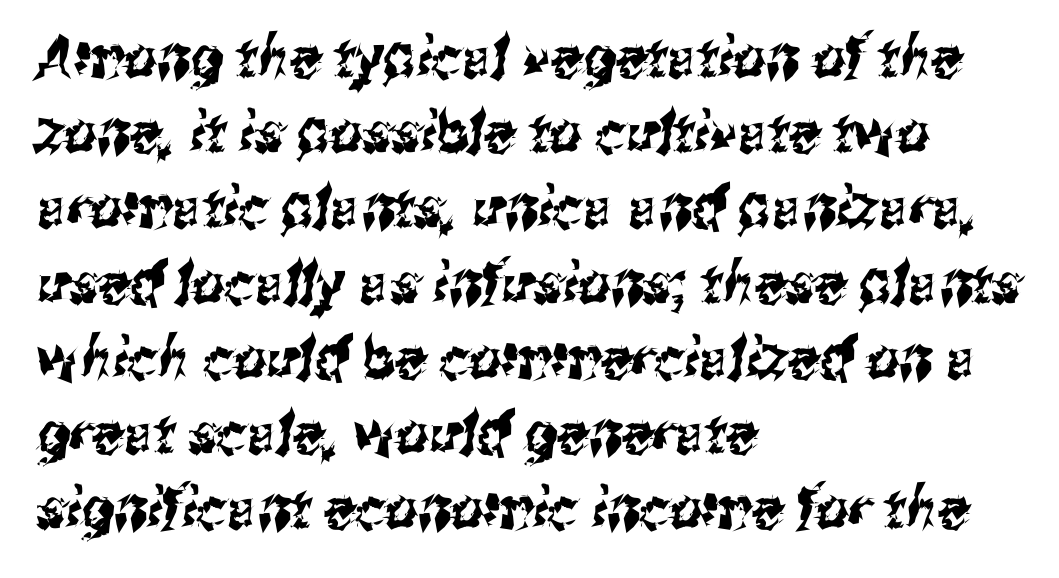
Normally led — the rows are evenly, conventionally spaced. Spacing verdict: proportional, widths tailored to each character. Serifs: no, the terminals of the letterforms are clean. Observe the ordinary spacing: letters are neighbours, not strangers. The foot of each line stays bare and open. The setting favours the left margin, as ordinary paragraphs usually do.
